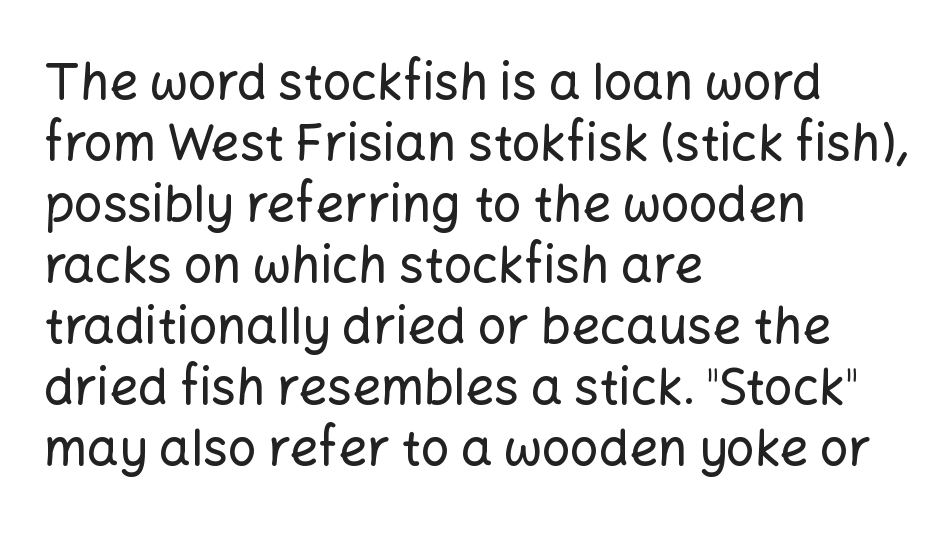
Do the letters lean? They stand straight. Characters follow at the spacing the type designer built in. Clear beneath every line of the passage. Font category for this specimen: sans-serif. If you drew a ruler down the left edge, every line would touch it.
